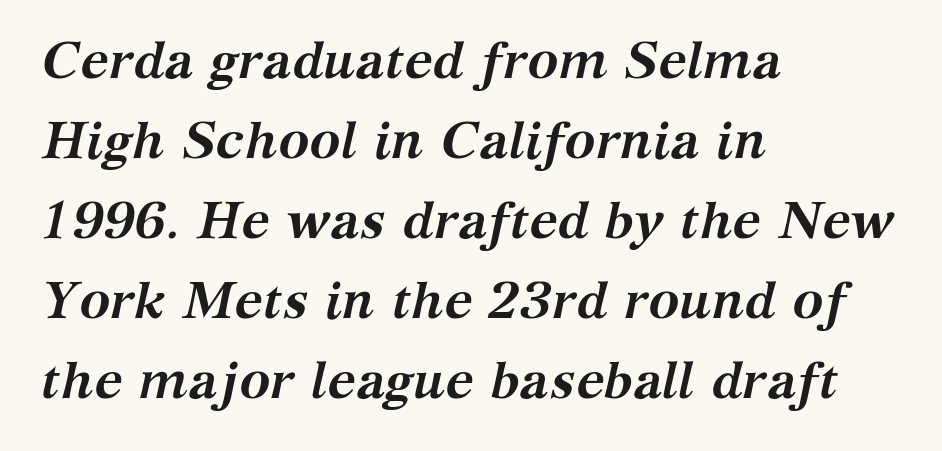
Q: Is the text bold? A: Yes.
Q: Is the text italic (slanted)? A: Yes, it leans right by about 12 degrees.
Q: Is the typeface a serif or a sans-serif typeface? A: Serif.
Q: Is the text underlined? A: No.
Q: How is the paragraph aligned? A: Left-aligned.
Q: Is the spacing between letters normal or unusually wide? A: Normal.
Q: Is the spacing between lines tight, normal or loose? A: Normal.
Q: Width (condensed, normal, or wide)? A: Normal.
Q: Stroke contrast? A: Medium.
Q: x-height? A: Medium.
Q: Monospaced? A: No.
